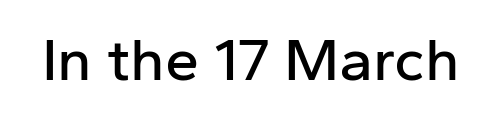
Q: Is the text italic (slanted)? A: No, it is upright.
Q: Is the typeface a serif or a sans-serif typeface? A: Sans-serif.
Q: Is the text underlined? A: No.
Q: Is the spacing between letters normal or unusually wide? A: Normal.
Q: Width (condensed, normal, or wide)? A: Normal.
Q: Stroke contrast? A: Low.
Q: x-height? A: Medium.
Q: Monospaced? A: No.
